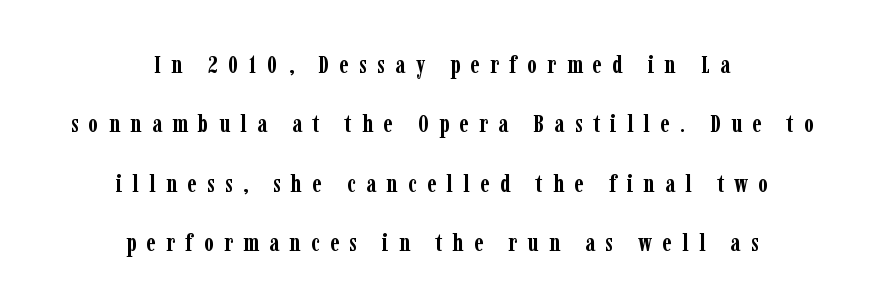
The line texture is sparse and dotted thanks to wide tracking. The specimen reads as upright at a glance. Strong, thick strokes mark this as bold type. Words float on clear page, feet unadorned. If you folded the block vertically in half, each line would mirror itself in length. The passage shown stacks its lines with a broad gap.
